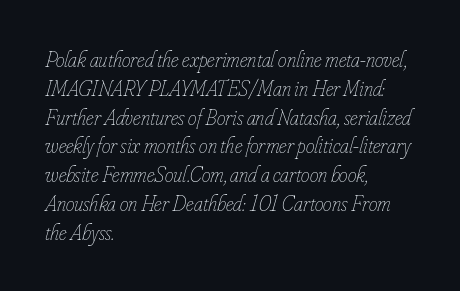
The image shows 22 px text type, italic (leaning right); set left-aligned, normal line spacing (1.31x), normal letter spacing, not underlined.
